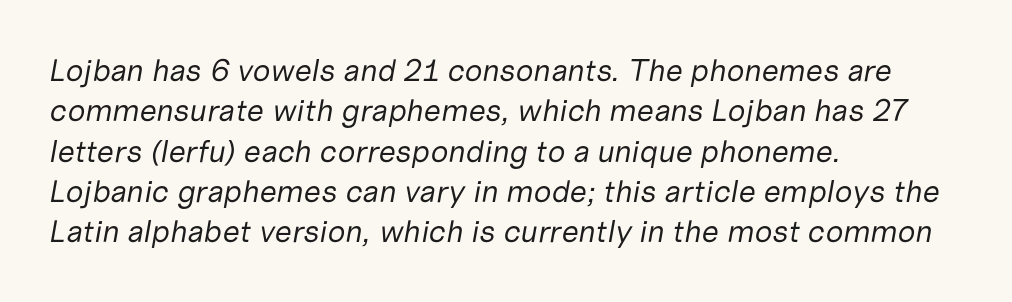
A bare baseline throughout the passage. Tall strokes in this sample are angled rather than plumb. Standard letterfit; no display-style spreading of the glyphs. Vertical spacing — default. This sample has the flowing, uneven cadence of proportional lettering.
